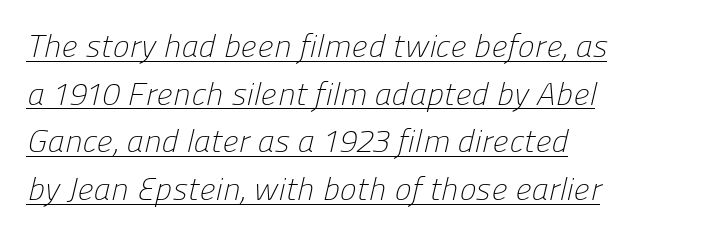
{"serif": "no", "bold": "no", "weight": "light", "width": "normal", "stroke_contrast": "low", "x_height": "medium", "monospaced": "no", "underline": "yes", "align": "left", "line_spacing": "normal", "line_spacing_ratio": 1.49, "letter_spacing": "normal", "letter_spacing_em": 0.0, "glyph_px": 32}
